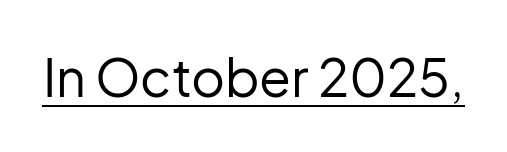
Is this a fixed-width face? No — the glyphs have proportional, varying widths. Nothing heavy about these letters — not bold at all. Every character sits straight up, as roman type does. Font category for this specimen: sans-serif. The rendering uses the underline text-decoration. Is the letter spacing exaggerated? No — it looks like the ordinary default.
